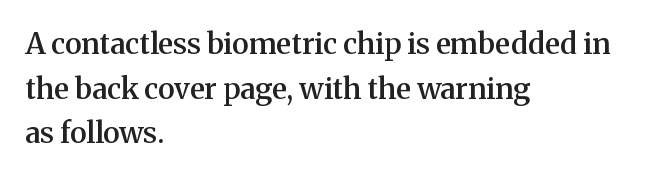
{"serif": "yes", "italic": "no", "bold": "semi", "weight": "semibold", "width": "normal", "stroke_contrast": "medium", "x_height": "medium", "monospaced": "no", "underline": "no", "align": "left", "line_spacing": "normal", "line_spacing_ratio": 1.54, "letter_spacing": "normal", "letter_spacing_em": 0.0, "glyph_px": 29}
